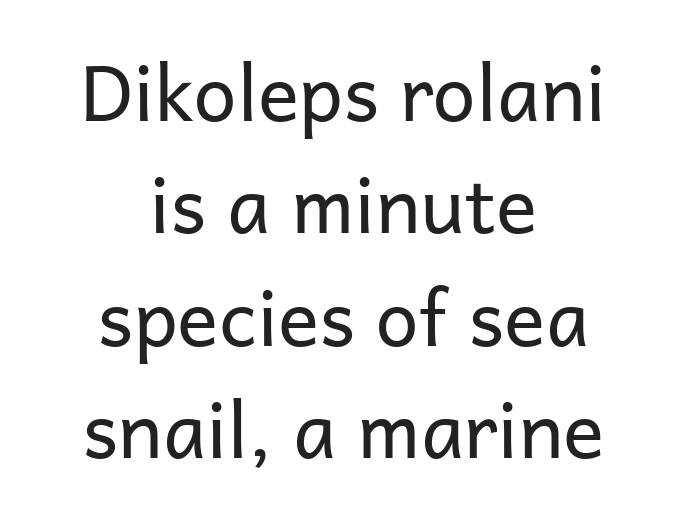
The image shows 77 px regular-weight sans-serif type, upright; set centered, normal line spacing (1.46x), normal letter spacing, not underlined; low stroke contrast and a medium x-height.
